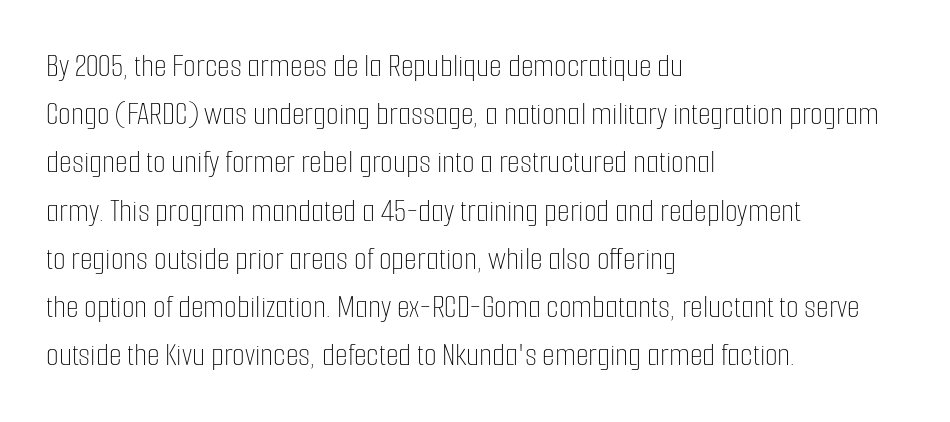
The image shows 33 px thin, condensed type, upright; set left-aligned, normal line spacing (1.46x), normal letter spacing, not underlined; low stroke contrast and a medium x-height.
